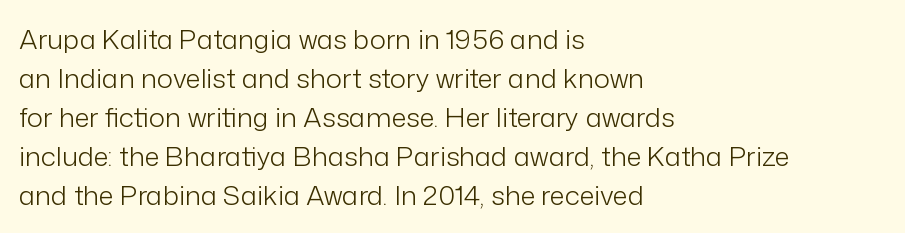
Nothing heavy about these letters — not bold at all. The block of text has a typical density, with ordinary space between rows. Posture: straight, roman, zero tilt. Quick note: underline off. The letterforms sit shoulder to shoulder at normal distance.
